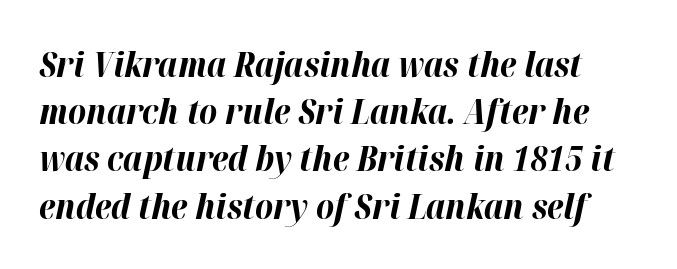
{"italic": "yes", "lean": "right", "slant_degrees": 12, "bold": "yes", "weight": "bold", "width": "normal", "stroke_contrast": "high", "x_height": "medium", "monospaced": "no", "underline": "no", "line_spacing": "normal", "line_spacing_ratio": 1.35, "letter_spacing": "normal", "letter_spacing_em": 0.0, "glyph_px": 35}
